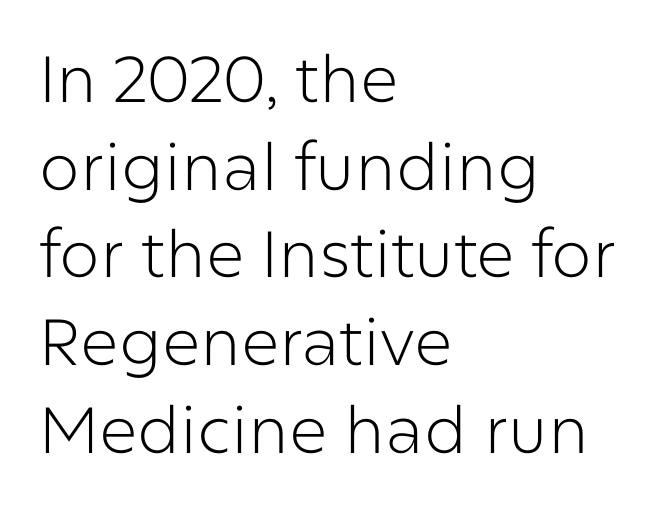
Q: Is the text bold? A: No.
Q: Is the text italic (slanted)? A: No, it is upright.
Q: Is the typeface a serif or a sans-serif typeface? A: Sans-serif.
Q: Is the text underlined? A: No.
Q: How is the paragraph aligned? A: Left-aligned.
Q: Is the spacing between letters normal or unusually wide? A: Normal.
Q: Is the spacing between lines tight, normal or loose? A: Normal.
Q: Width (condensed, normal, or wide)? A: Normal.
Q: Stroke contrast? A: Low.
Q: x-height? A: Medium.
Q: Monospaced? A: No.
